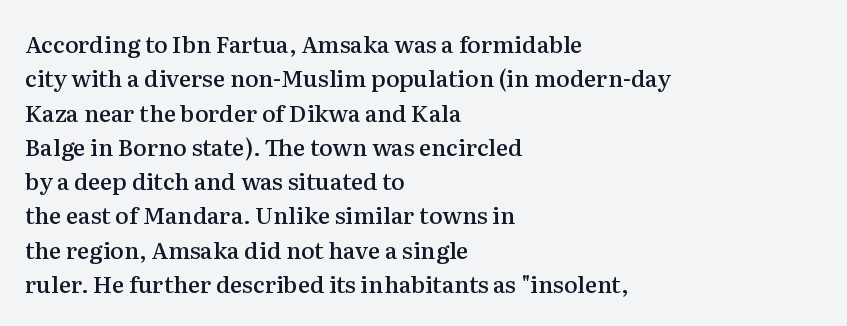
{"italic": "no", "bold": "semi", "underline": "no", "align": "left", "line_spacing": "normal", "line_spacing_ratio": 1.49, "letter_spacing": "normal", "letter_spacing_em": 0.0, "glyph_px": 23}
